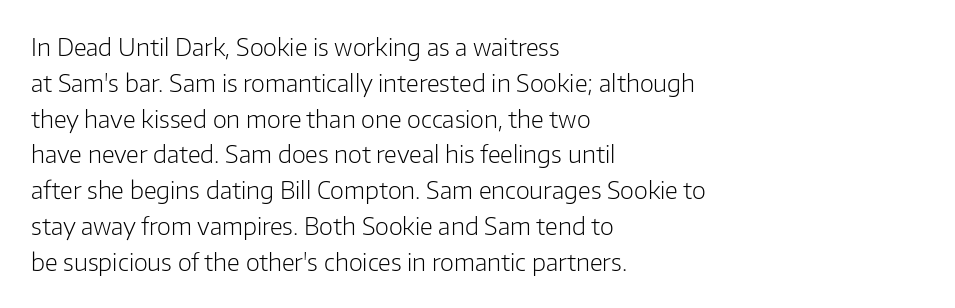
{"italic": "no", "bold": "no", "underline": "no", "align": "left", "line_spacing": "normal", "line_spacing_ratio": 1.49, "letter_spacing": "normal", "letter_spacing_em": 0.0, "glyph_px": 24}
